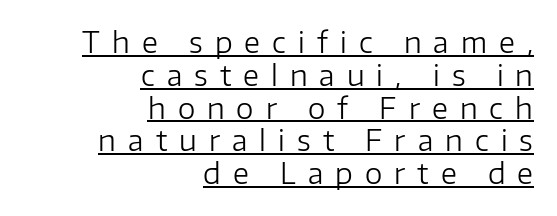
Q: Is the text bold? A: No.
Q: Is the text italic (slanted)? A: No, it is upright.
Q: Is the typeface a serif or a sans-serif typeface? A: Sans-serif.
Q: Is the text underlined? A: Yes.
Q: How is the paragraph aligned? A: Right-aligned.
Q: Is the spacing between letters normal or unusually wide? A: Unusually wide.
Q: Width (condensed, normal, or wide)? A: Normal.
Q: Stroke contrast? A: Low.
Q: x-height? A: Medium.
Q: Monospaced? A: No.
